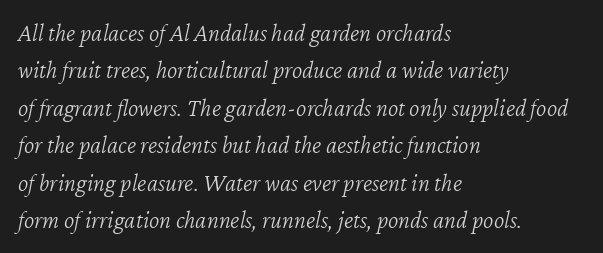
Q: Is the text bold? A: No.
Q: Is the text italic (slanted)? A: Yes, it leans right by about 12 degrees.
Q: Is the text underlined? A: No.
Q: How is the paragraph aligned? A: Left-aligned.
Q: Is the spacing between letters normal or unusually wide? A: Normal.
Q: Is the spacing between lines tight, normal or loose? A: Normal.
